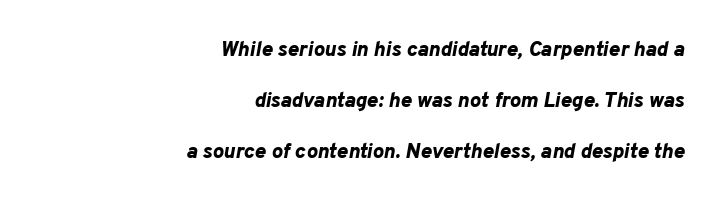
Is the block centered? No — it sits flush against the right margin. Lines of text with bare space underneath. The whole block is typeset with a tilt. Each word holds together tightly as a unit, with standard inter-letter gaps. Summary of weight: heavy, a full bold.
